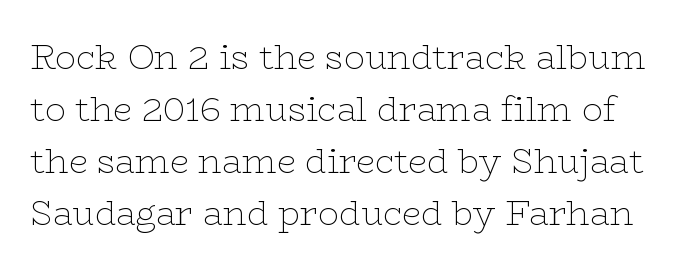
The string is rendered with underlining switched off. Unbolded letterforms with no extra heft. You could call the tracking neutral — neither tight nor loose. Regarding serifs, this sample has them. The lettering stays uniformly vertical, giving the passage a roman look.
